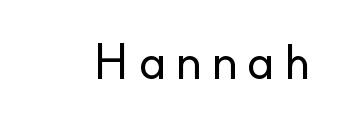
{"serif": "no", "italic": "no", "width": "normal", "stroke_contrast": "low", "x_height": "small", "monospaced": "no", "underline": "no", "glyph_px": 49}
